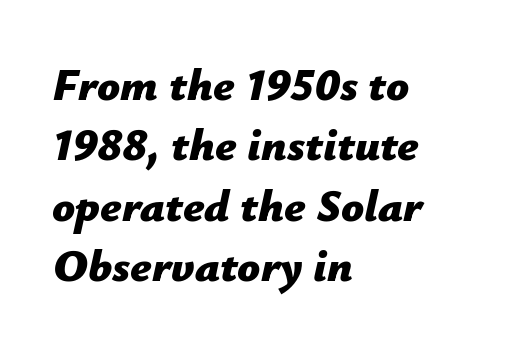
The image shows 45 px bold type, italic (leaning right); set left-aligned, normal line spacing (1.34x), normal letter spacing, not underlined; low stroke contrast and a medium x-height.
